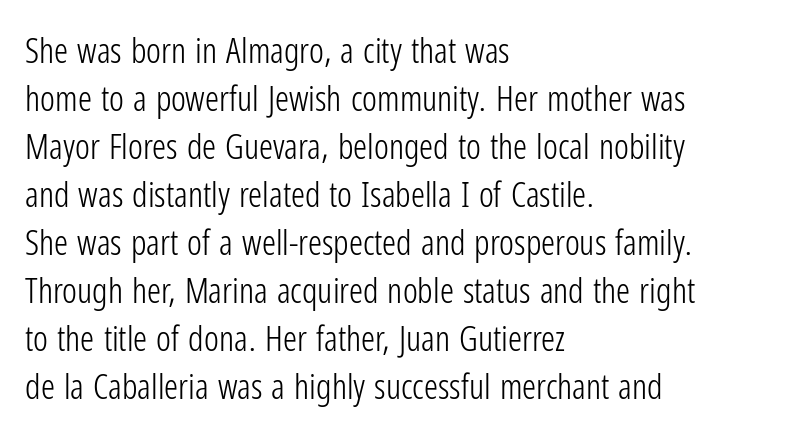
The image shows 35 px light, condensed sans-serif type, upright; set left-aligned, normal line spacing (1.37x), normal letter spacing, not underlined; low stroke contrast and a medium x-height.
